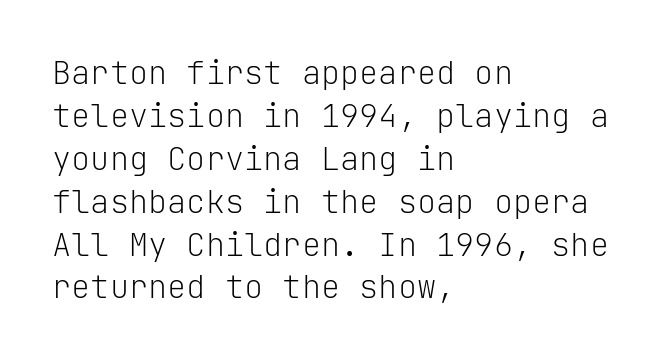
{"serif": "no", "italic": "no", "bold": "no", "weight": "light", "width": "normal", "stroke_contrast": "low", "x_height": "medium", "monospaced": "yes", "underline": "no", "align": "left", "line_spacing": "normal", "line_spacing_ratio": 1.34, "letter_spacing": "normal", "letter_spacing_em": 0.0, "glyph_px": 32}
